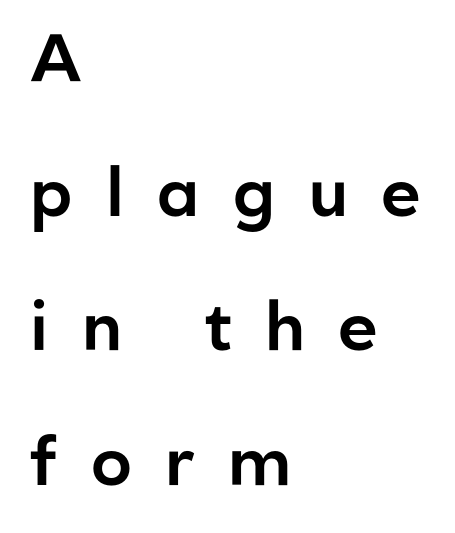
Q: Is the text italic (slanted)? A: No, it is upright.
Q: Is the typeface a serif or a sans-serif typeface? A: Sans-serif.
Q: Is the text underlined? A: No.
Q: How is the paragraph aligned? A: Left-aligned.
Q: Is the spacing between letters normal or unusually wide? A: Unusually wide.
Q: Is the spacing between lines tight, normal or loose? A: Loose.
Q: Width (condensed, normal, or wide)? A: Normal.
Q: Stroke contrast? A: Low.
Q: x-height? A: Medium.
Q: Monospaced? A: No.
